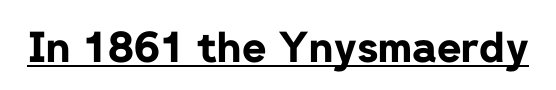
The image shows 42 px bold sans-serif type, upright; set normal letter spacing, underlined; low stroke contrast and a medium x-height.
